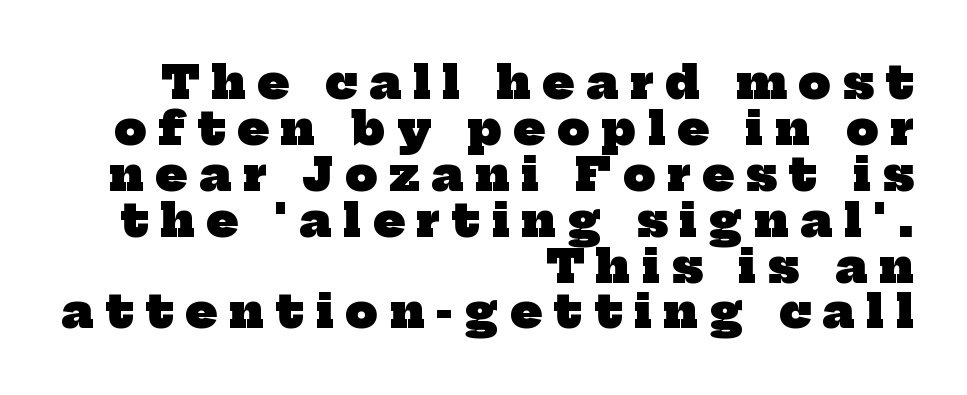
{"serif": "yes", "bold": "yes", "weight": "heavy", "width": "normal", "stroke_contrast": "low", "x_height": "medium", "monospaced": "no", "underline": "no", "align": "right", "line_spacing": "tight", "line_spacing_ratio": 1.02, "letter_spacing": "wide", "letter_spacing_em": 0.27, "glyph_px": 45}
